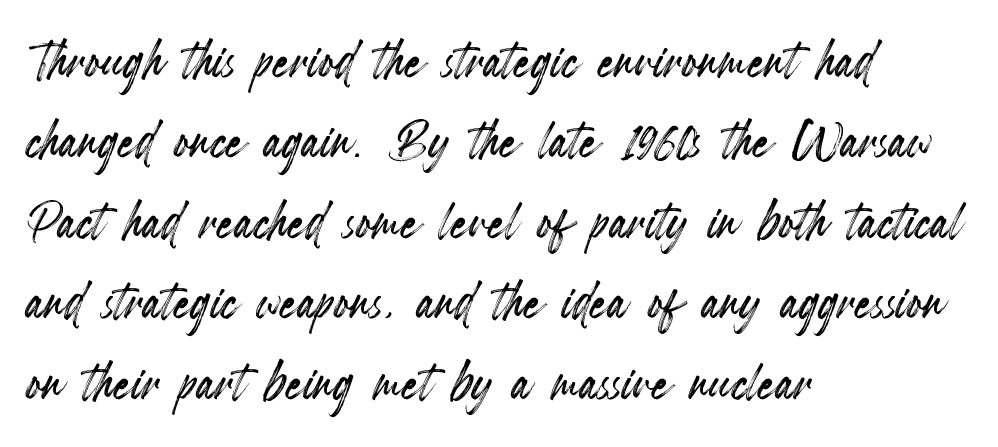
Horizontally, the lines are justified to the leading edge only. Check the space under the baseline: it is left empty. Is the letter spacing exaggerated? No — it looks like the ordinary default.
